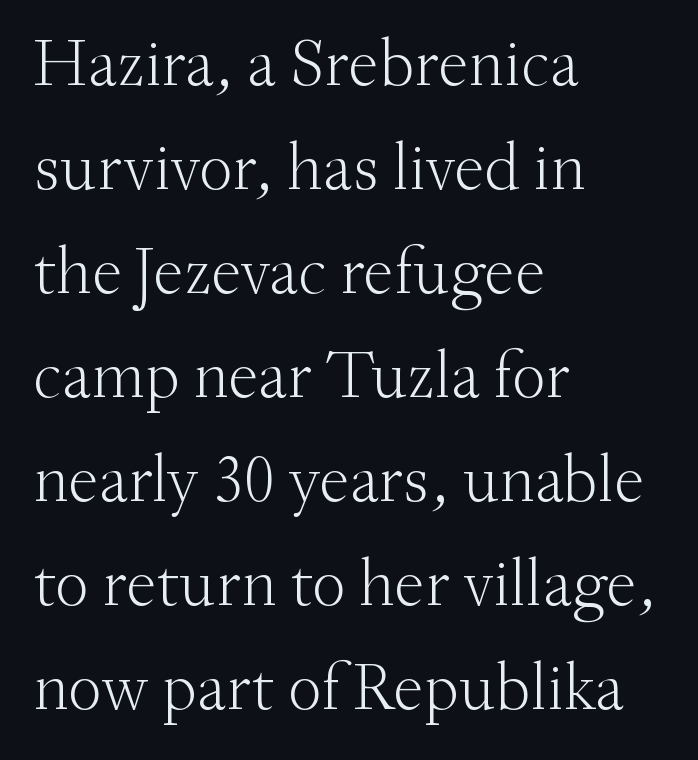
Q: Is the text bold? A: No.
Q: Is the text italic (slanted)? A: No, it is upright.
Q: Is the typeface a serif or a sans-serif typeface? A: Serif.
Q: Is the text underlined? A: No.
Q: How is the paragraph aligned? A: Left-aligned.
Q: Is the spacing between letters normal or unusually wide? A: Normal.
Q: Is the spacing between lines tight, normal or loose? A: Normal.
Q: Width (condensed, normal, or wide)? A: Normal.
Q: Stroke contrast? A: Medium.
Q: x-height? A: Small.
Q: Monospaced? A: No.
